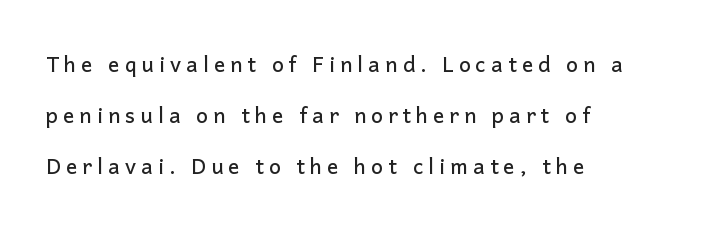
Decoration check: the copy has no underline. Teacher's note: observe the even left margin — that is flush-left alignment. Rendered with straight, roman letterforms. Look at the tracking — it's clearly loosened, letters drifting apart. Is there much room between lines? Yes — plenty of vertical air separates them.
